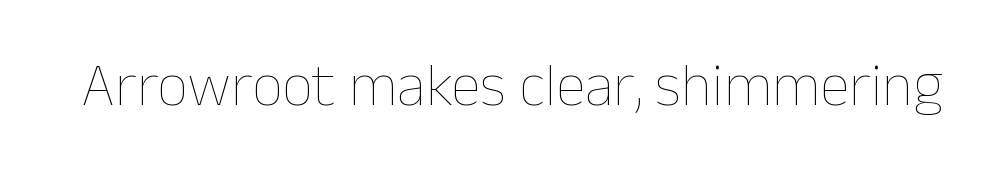
The image shows 61 px thin type, upright; set normal letter spacing, not underlined; low stroke contrast and a medium x-height.
